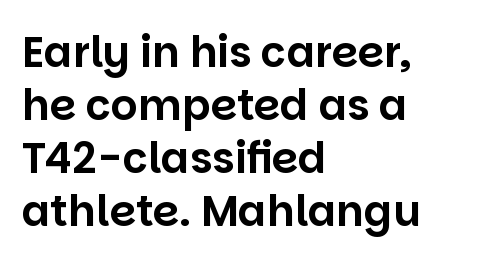
Q: Is the text italic (slanted)? A: No, it is upright.
Q: Is the typeface a serif or a sans-serif typeface? A: Sans-serif.
Q: Is the text underlined? A: No.
Q: How is the paragraph aligned? A: Left-aligned.
Q: Is the spacing between letters normal or unusually wide? A: Normal.
Q: Is the spacing between lines tight, normal or loose? A: Normal.
Q: Width (condensed, normal, or wide)? A: Normal.
Q: Stroke contrast? A: Low.
Q: x-height? A: Large.
Q: Monospaced? A: No.
